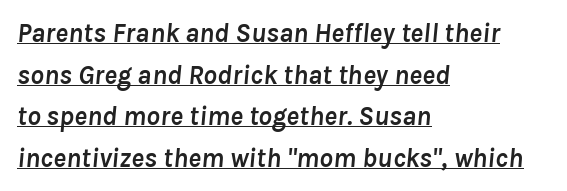
{"italic": "yes", "lean": "right", "slant_degrees": 8, "bold": "yes", "underline": "yes", "align": "left", "line_spacing": "normal", "line_spacing_ratio": 1.54, "letter_spacing": "normal", "letter_spacing_em": 0.0, "glyph_px": 27}
